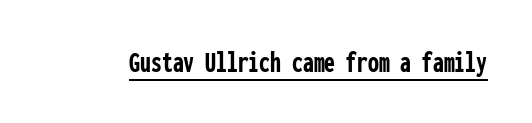
{"serif": "no", "italic": "no", "bold": "yes", "weight": "semibold", "width": "condensed", "stroke_contrast": "low", "x_height": "medium", "monospaced": "yes", "underline": "yes", "letter_spacing": "normal", "letter_spacing_em": 0.0, "glyph_px": 31}
